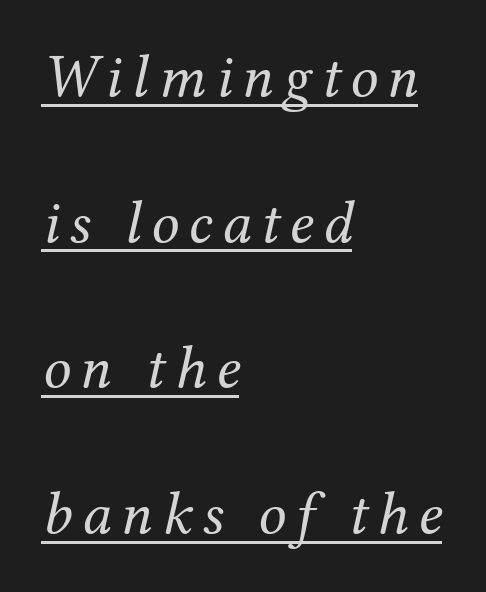
{"serif": "yes", "italic": "yes", "lean": "right", "slant_degrees": 12, "bold": "no", "weight": "regular", "width": "normal", "stroke_contrast": "medium", "x_height": "medium", "monospaced": "no", "underline": "yes", "align": "left", "line_spacing": "loose", "line_spacing_ratio": 2.35, "glyph_px": 62}
